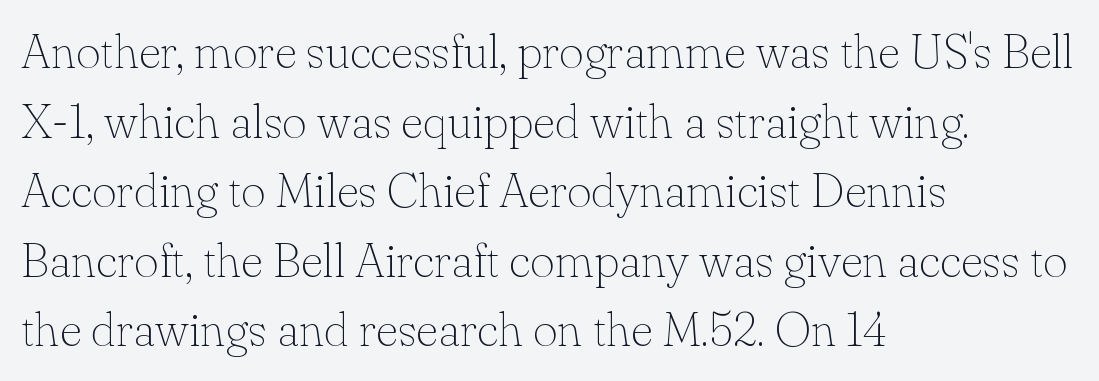
The font family rendered here belongs to the serif group. Nobody drew a line under any word here. Inter-character spacing is left at the font's built-in metrics. In CSS terms this would be text-align: left. Reading down the column, the eye jumps a familiar distance to each next line. The type sits square on the baseline with zero lean.
